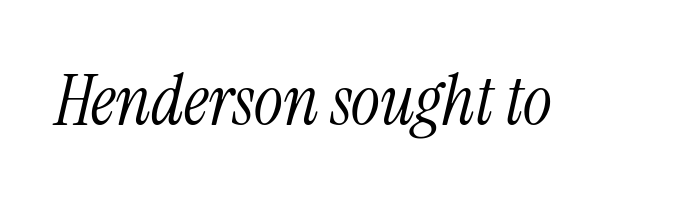
A quiet, ordinary-to-light weight characterises the typeface. This sample has the flowing, uneven cadence of proportional lettering. Nobody touched the tracking dial on this one. These lines were composed using italics. The gap between lines stays unmarked.
